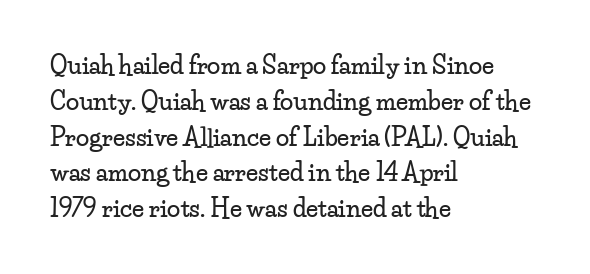
{"italic": "no", "underline": "no", "align": "left", "line_spacing": "normal", "line_spacing_ratio": 1.49, "letter_spacing": "normal", "letter_spacing_em": 0.0, "glyph_px": 24}
